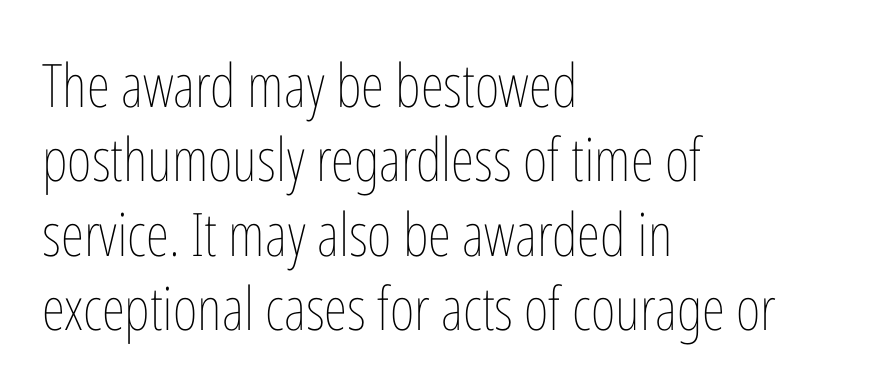
Layout note: lines flush left. The rendering keeps characters at their native spacing. Quick note: underline off. Note the varied advance widths — an 'i' is clearly narrower than an 'm'. The weight would be labelled regular, book, light, or lighter still. Do the letters lean? They stand straight.
